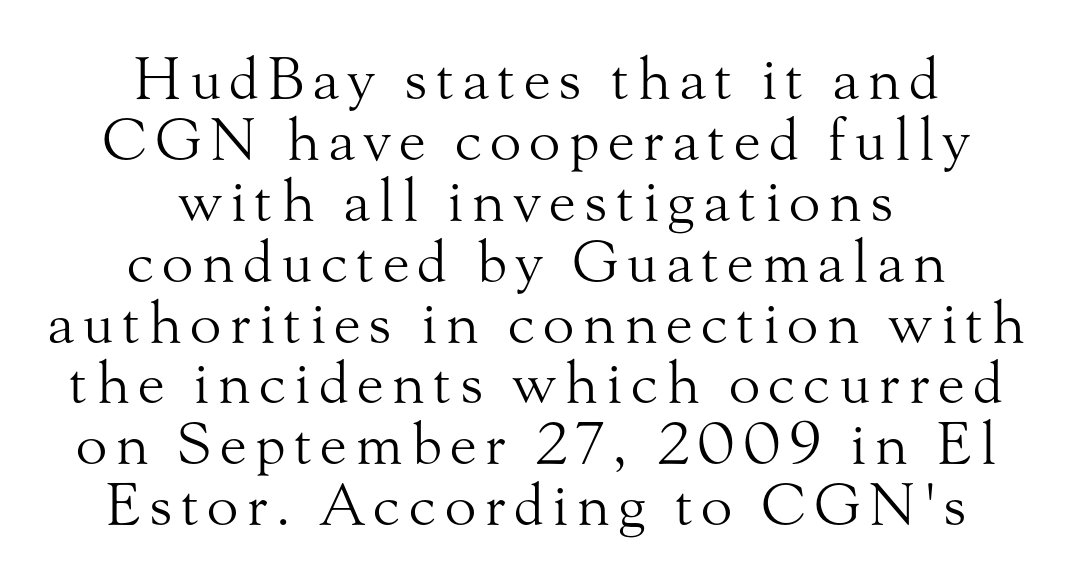
{"serif": "yes", "italic": "no", "bold": "no", "weight": "light", "width": "normal", "stroke_contrast": "medium", "x_height": "small", "monospaced": "no", "underline": "no", "align": "center", "line_spacing": "tight", "line_spacing_ratio": 1.05, "glyph_px": 58}
